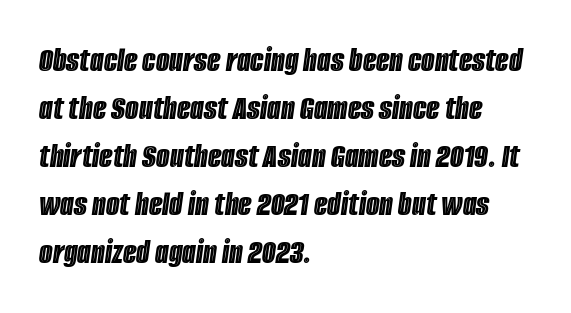
The image shows 35 px condensed type, italic (leaning right); set left-aligned, normal line spacing (1.37x), normal letter spacing, not underlined; a large x-height.
